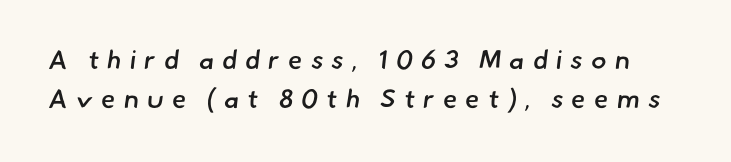
{"bold": "semi", "underline": "no", "line_spacing": "normal", "line_spacing_ratio": 1.49, "letter_spacing": "wide", "letter_spacing_em": 0.31, "glyph_px": 26}
